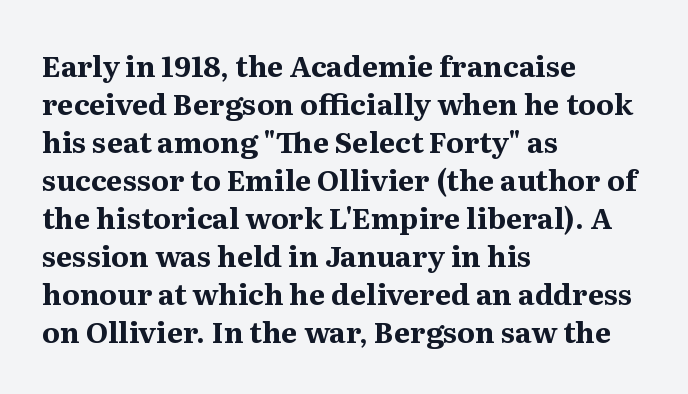
Q: Is the text bold? A: Yes.
Q: Is the text italic (slanted)? A: No, it is upright.
Q: Is the typeface a serif or a sans-serif typeface? A: Serif.
Q: Is the text underlined? A: No.
Q: How is the paragraph aligned? A: Left-aligned.
Q: Is the spacing between letters normal or unusually wide? A: Normal.
Q: Is the spacing between lines tight, normal or loose? A: Normal.
Q: Width (condensed, normal, or wide)? A: Normal.
Q: Stroke contrast? A: Medium.
Q: x-height? A: Medium.
Q: Monospaced? A: No.
